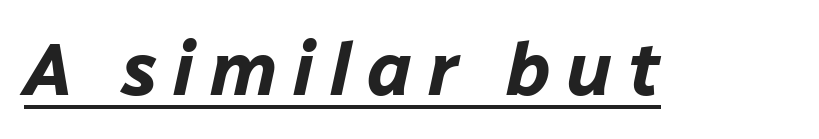
Q: Is the text bold? A: Yes.
Q: Is the text italic (slanted)? A: Yes, it leans right by about 12 degrees.
Q: Is the text underlined? A: Yes.
Q: Is the spacing between letters normal or unusually wide? A: Unusually wide.
Q: Width (condensed, normal, or wide)? A: Normal.
Q: Stroke contrast? A: Low.
Q: x-height? A: Medium.
Q: Monospaced? A: No.
